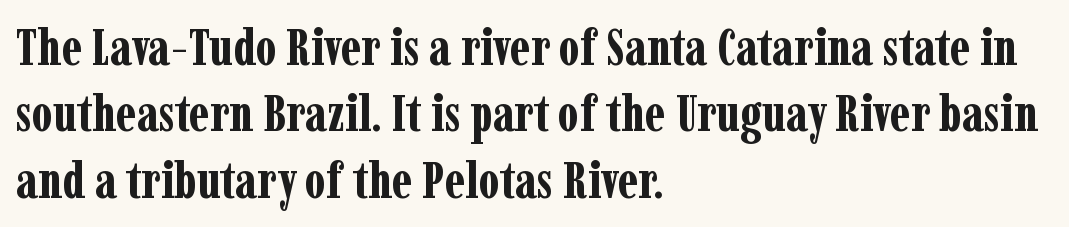
The leading is moderate, giving the passage an even texture. Old-style or modern, the face here clearly has serifs. Typeset ragged right — the left edge is the straight one. Heft: maximum for text — a bold. Decoration check: the copy has no underline.
